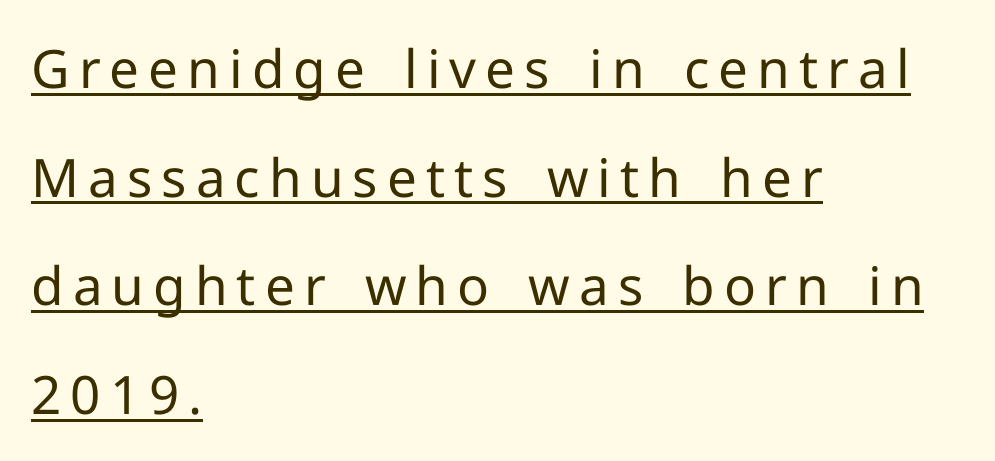
{"serif": "no", "italic": "no", "bold": "no", "weight": "regular", "width": "normal", "stroke_contrast": "low", "x_height": "medium", "monospaced": "no", "underline": "yes", "align": "left", "line_spacing": "loose", "line_spacing_ratio": 2.05, "glyph_px": 53}
